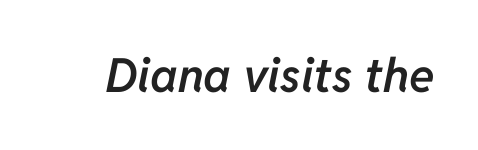
Q: Is the text bold? A: Semi-bold.
Q: Is the text italic (slanted)? A: Yes, it leans right by about 11 degrees.
Q: Is the text underlined? A: No.
Q: Is the spacing between letters normal or unusually wide? A: Normal.
Q: Width (condensed, normal, or wide)? A: Normal.
Q: Stroke contrast? A: Low.
Q: x-height? A: Medium.
Q: Monospaced? A: No.
